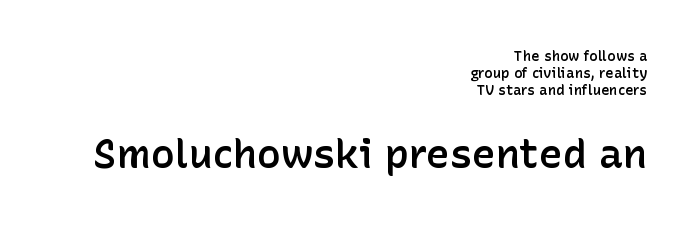
The image shows 40 px semibold sans-serif type, upright; set right-aligned, line spacing 1.21x, normal letter spacing, not underlined; the second (bottom) block is 2.86x larger; low stroke contrast and a medium x-height.
